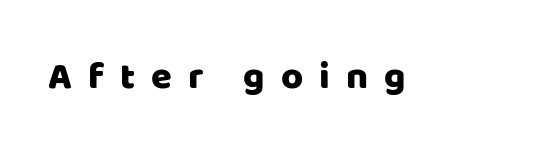
Do the characters align in a grid? No, the font is proportional. Does the type have serifs? No, each stem ends abruptly. Italic: no, the glyphs are upright roman. The tracking reads as deliberately expanded to a designer's eye. The glyphs are unaccompanied by any horizontal stroke below them.
